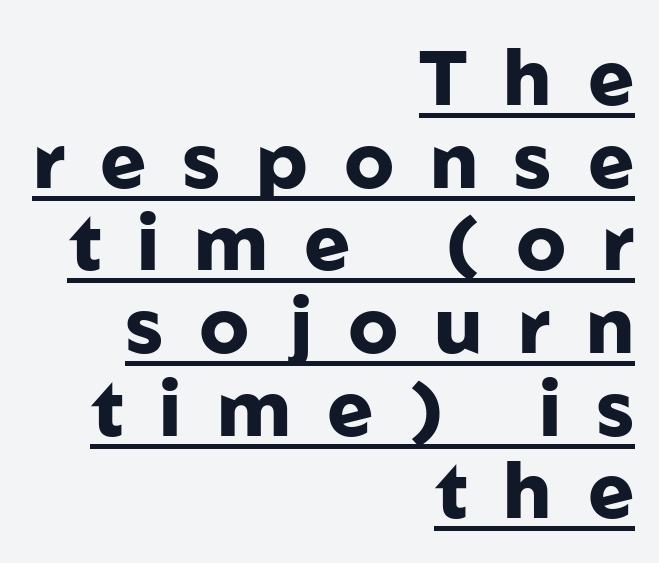
Q: Is the text bold? A: Yes.
Q: Is the text italic (slanted)? A: No, it is upright.
Q: Is the typeface a serif or a sans-serif typeface? A: Sans-serif.
Q: Is the text underlined? A: Yes.
Q: How is the paragraph aligned? A: Right-aligned.
Q: Is the spacing between letters normal or unusually wide? A: Unusually wide.
Q: Is the spacing between lines tight, normal or loose? A: Tight.
Q: Width (condensed, normal, or wide)? A: Normal.
Q: Stroke contrast? A: Low.
Q: x-height? A: Medium.
Q: Monospaced? A: No.
